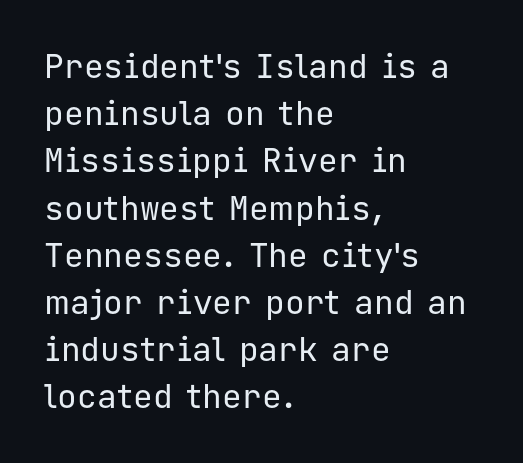
Words appear dense and cohesive because spacing is normal. Check where the strokes stop: nothing finishes them off — pure sans. Does the lettering tilt? It doesn't — this is upright. Which margin do the lines hug? The left one — the right edge is uneven. Just letters on the line, the space beneath them empty.
